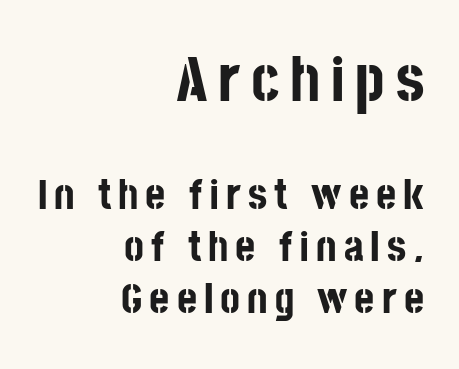
{"serif": "no", "italic": "no", "bold": "yes", "weight": "bold", "width": "condensed", "stroke_contrast": "low", "x_height": "large", "monospaced": "no", "underline": "no", "align": "right", "line_spacing_ratio": 1.21, "larger_block": "first", "size_ratio": 1.49, "glyph_px": 64}
